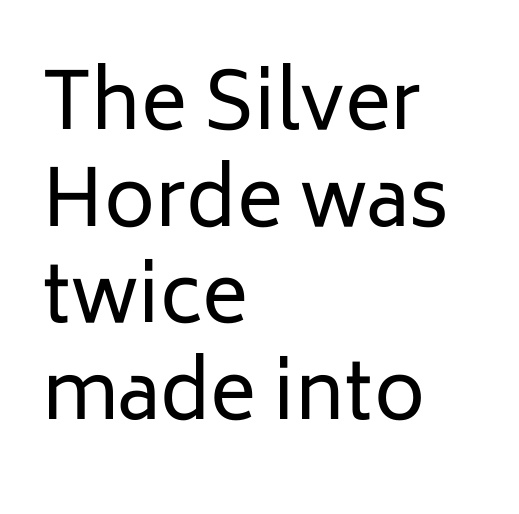
These lines are composed in type without serifs. Ink coverage per letter is moderate at most. Does the lettering tilt? It doesn't — this is upright. Leftover space on each line is placed entirely after the last word. Varying glyph widths throughout — classic text-font behaviour. The strip under each line holds only bare page.
